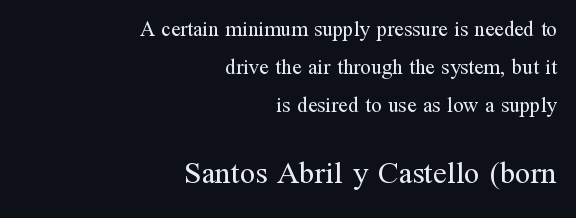
This sample uses a serif face. Block two is the big one; block one sits smaller above it. The letterforms sit at book weight or below. These lines were composed using upright roman letters. Honestly, the letter spacing is just normal — you wouldn't notice it.
